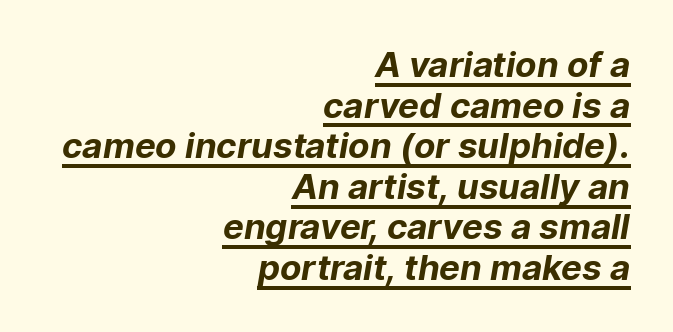
{"serif": "no", "bold": "yes", "weight": "bold", "width": "normal", "stroke_contrast": "low", "x_height": "medium", "monospaced": "no", "underline": "yes", "align": "right", "line_spacing_ratio": 1.16, "letter_spacing": "normal", "letter_spacing_em": 0.0, "glyph_px": 35}
